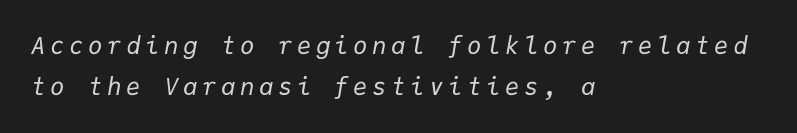
Q: Is the text bold? A: No.
Q: Is the text italic (slanted)? A: Yes, it leans right by about 9 degrees.
Q: Is the text underlined? A: No.
Q: How is the paragraph aligned? A: Left-aligned.
